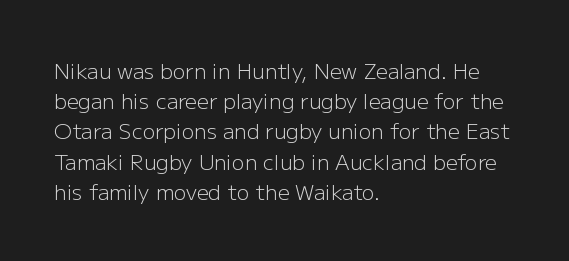
The image shows 21 px text type, upright; set left-aligned, normal line spacing (1.44x), normal letter spacing, not underlined.
